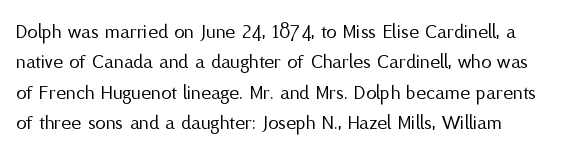
Q: Is the text bold? A: No.
Q: Is the text italic (slanted)? A: No, it is upright.
Q: Is the text underlined? A: No.
Q: Is the spacing between letters normal or unusually wide? A: Normal.
Q: Is the spacing between lines tight, normal or loose? A: Normal.
